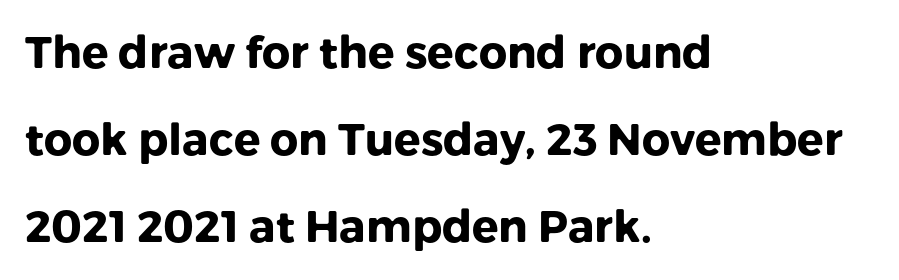
Q: Is the text bold? A: Yes.
Q: Is the text italic (slanted)? A: No, it is upright.
Q: Is the typeface a serif or a sans-serif typeface? A: Sans-serif.
Q: Is the text underlined? A: No.
Q: How is the paragraph aligned? A: Left-aligned.
Q: Is the spacing between letters normal or unusually wide? A: Normal.
Q: Is the spacing between lines tight, normal or loose? A: Loose.
Q: Width (condensed, normal, or wide)? A: Normal.
Q: Stroke contrast? A: Low.
Q: x-height? A: Medium.
Q: Monospaced? A: No.
